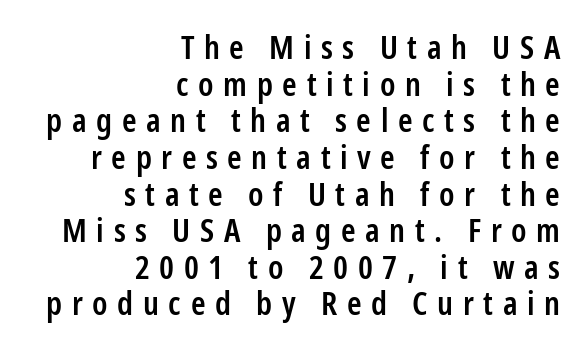
The image shows 33 px semibold, condensed sans-serif type, upright; set right-aligned, tight line spacing (1.11x), unusually wide letter spacing (+0.29 em), not underlined; low stroke contrast and a medium x-height.
